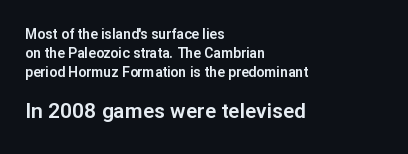
The image shows 21 px text type, upright; set left-aligned, normal line spacing (1.35x), normal letter spacing, not underlined; the second (bottom) block is 1.5x larger.
